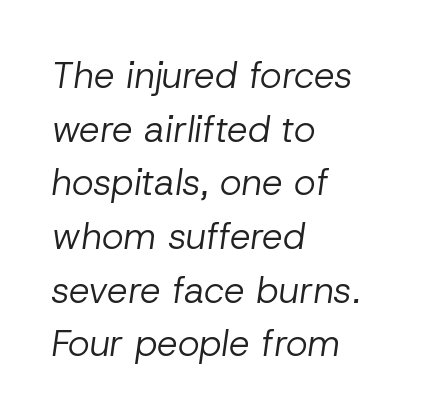
{"italic": "yes", "lean": "right", "slant_degrees": 8, "bold": "no", "weight": "regular", "width": "normal", "stroke_contrast": "low", "x_height": "medium", "monospaced": "no", "underline": "no", "align": "left", "line_spacing": "normal", "line_spacing_ratio": 1.45, "letter_spacing": "normal", "letter_spacing_em": 0.0, "glyph_px": 37}
